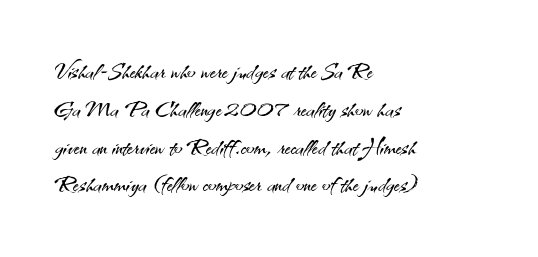
Q: Is the text bold? A: No.
Q: Is the text italic (slanted)? A: Yes.
Q: Is the typeface a serif or a sans-serif typeface? A: Sans-serif.
Q: Is the text underlined? A: No.
Q: How is the paragraph aligned? A: Left-aligned.
Q: Is the spacing between letters normal or unusually wide? A: Normal.
Q: Width (condensed, normal, or wide)? A: Normal.
Q: Stroke contrast? A: Medium.
Q: x-height? A: Small.
Q: Monospaced? A: No.
